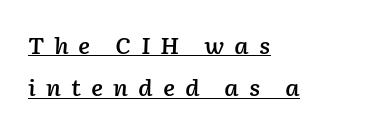
The image shows 22 px text type, italic (leaning right); set left-aligned, loose line spacing (1.93x), unusually wide letter spacing (+0.45 em), underlined.
